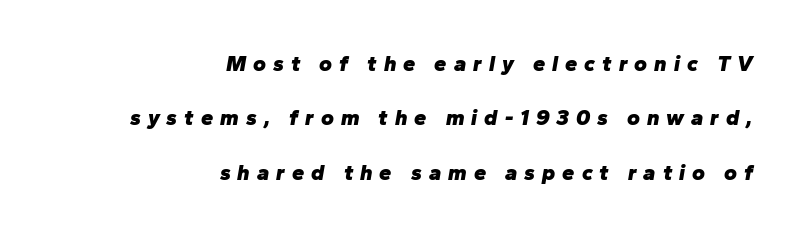
The image shows 22 px bold type, italic (leaning right); set right-aligned, loose line spacing (2.47x), unusually wide letter spacing (+0.32 em), not underlined.
